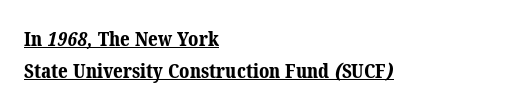
{"bold": "yes", "underline": "yes", "align": "left", "line_spacing": "normal", "line_spacing_ratio": 1.6, "letter_spacing": "normal", "letter_spacing_em": 0.0, "glyph_px": 20}
